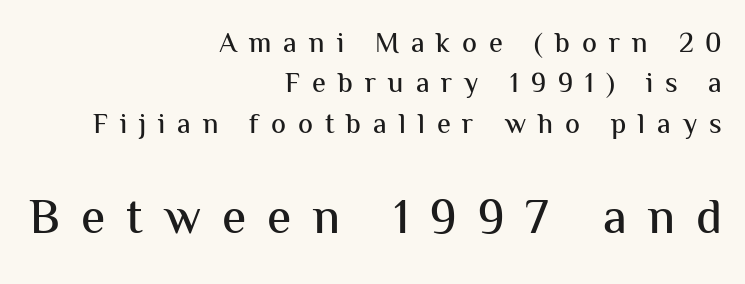
{"serif": "no", "italic": "no", "width": "normal", "stroke_contrast": "medium", "x_height": "medium", "monospaced": "no", "underline": "no", "align": "right", "line_spacing": "normal", "line_spacing_ratio": 1.44, "letter_spacing": "wide", "letter_spacing_em": 0.43, "larger_block": "second", "size_ratio": 1.75, "glyph_px": 49}
